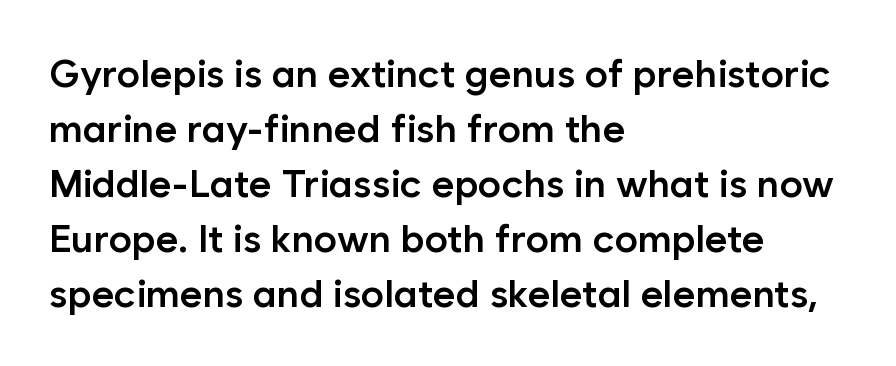
Type style note: lacks serifs. Tracking value appears to be zero — textbook default spacing. This is the regular roman posture of the typeface. Here the designer chose a conventional face with non-uniform glyph widths. Is there much room between lines? A standard amount, neither cramped nor airy. Every letter is mildly thick-stroked: semibold rather than bold.
